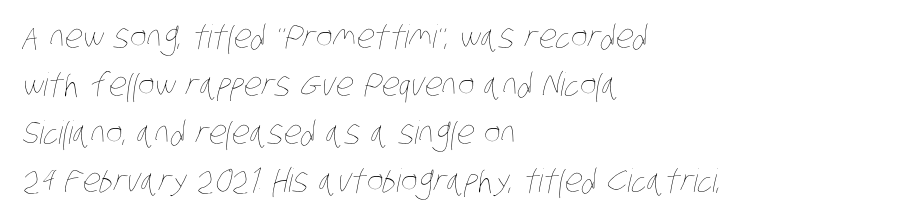
Q: Is the text bold? A: No.
Q: Is the text underlined? A: No.
Q: How is the paragraph aligned? A: Left-aligned.
Q: Is the spacing between letters normal or unusually wide? A: Normal.
Q: Is the spacing between lines tight, normal or loose? A: Normal.
Q: Width (condensed, normal, or wide)? A: Condensed.
Q: Stroke contrast? A: Low.
Q: x-height? A: Large.
Q: Monospaced? A: No.
